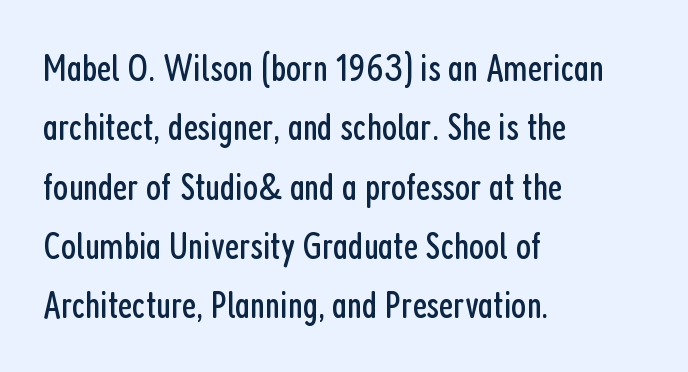
The image shows 39 px regular-weight, condensed sans-serif type, upright; set left-aligned, normal line spacing (1.52x), normal letter spacing, not underlined; low stroke contrast and a medium x-height.
